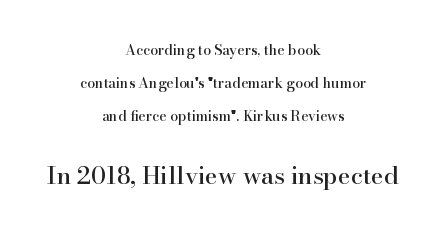
Q: Is the text italic (slanted)? A: No, it is upright.
Q: Is the text underlined? A: No.
Q: How is the paragraph aligned? A: Centered.
Q: Is the spacing between letters normal or unusually wide? A: Normal.
Q: Is the spacing between lines tight, normal or loose? A: Loose.
Q: Which block of text is set in a larger size, the first (top) or the second (bottom)? A: The second (bottom) one.
